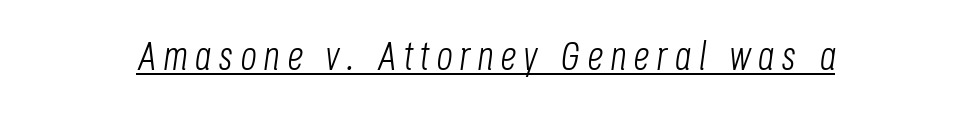
Q: Is the text bold? A: No.
Q: Is the text italic (slanted)? A: Yes, it leans right by about 8 degrees.
Q: Is the text underlined? A: Yes.
Q: Width (condensed, normal, or wide)? A: Condensed.
Q: Stroke contrast? A: Low.
Q: x-height? A: Large.
Q: Monospaced? A: No.
